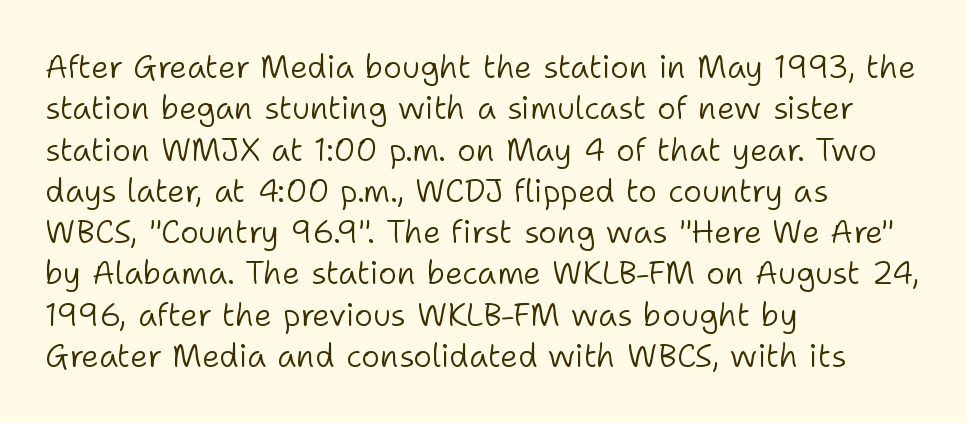
{"serif": "no", "italic": "no", "bold": "no", "weight": "light", "width": "normal", "stroke_contrast": "low", "x_height": "medium", "monospaced": "no", "underline": "no", "align": "left", "line_spacing": "normal", "line_spacing_ratio": 1.29, "letter_spacing": "normal", "letter_spacing_em": 0.0, "glyph_px": 32}
